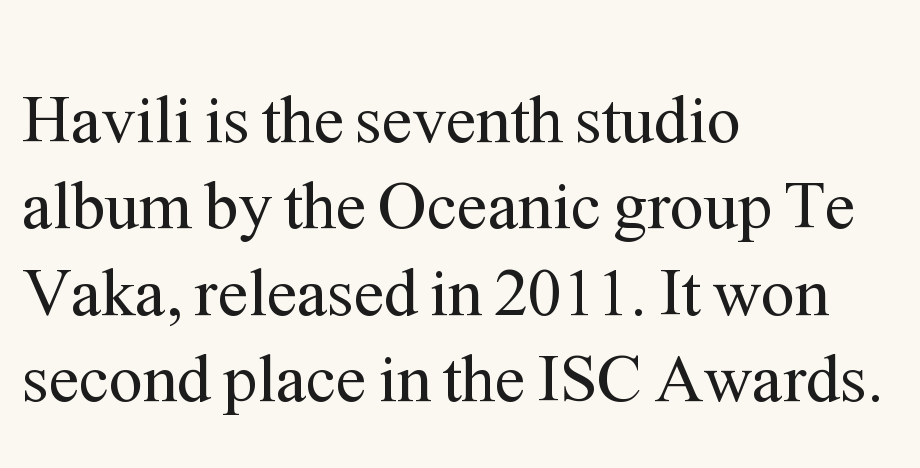
The image shows 68 px regular-weight serif type, upright; set left-aligned, normal line spacing (1.27x), normal letter spacing, not underlined; medium stroke contrast and a medium x-height.
